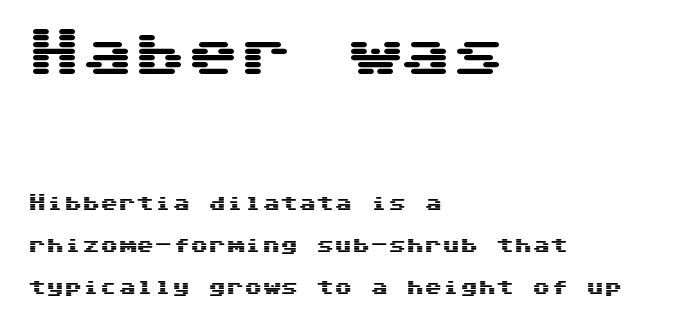
The image shows 53 px wide sans-serif type, upright; set left-aligned, loose line spacing (2.33x), normal letter spacing, not underlined; the first (top) block is 2.94x larger; medium stroke contrast and a medium x-height.
